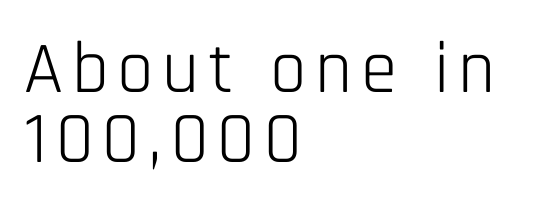
The image shows 73 px light, condensed sans-serif type, upright; set left-aligned, tight line spacing (0.96x), not underlined; low stroke contrast and a large x-height.
